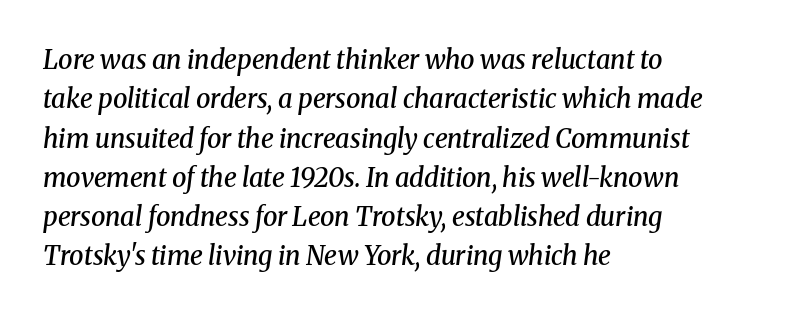
{"italic": "yes", "lean": "right", "slant_degrees": 8, "bold": "semi", "underline": "no", "align": "left", "line_spacing": "normal", "line_spacing_ratio": 1.51, "letter_spacing": "normal", "letter_spacing_em": 0.0, "glyph_px": 26}
